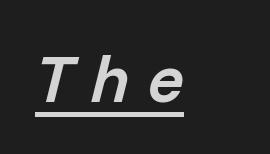
The letters are spread apart with noticeably loose tracking. Visually the block forms a straight wall on the left and a jagged coastline on the right. This is oblique type, the kind used for emphasis or titles. These words are printed semibold, heavier than regular yet not bold. The passage shown is typed in a proportional face where columns would drift.
